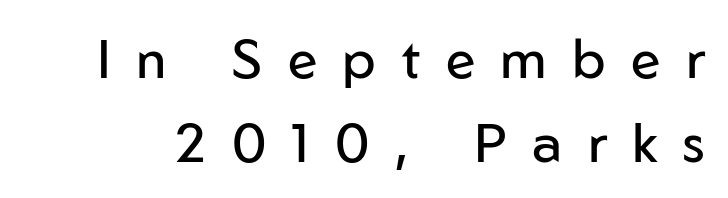
{"serif": "no", "italic": "no", "bold": "no", "weight": "regular", "width": "normal", "stroke_contrast": "low", "x_height": "medium", "monospaced": "no", "underline": "no", "line_spacing": "normal", "line_spacing_ratio": 1.55, "letter_spacing": "wide", "letter_spacing_em": 0.47, "glyph_px": 54}
